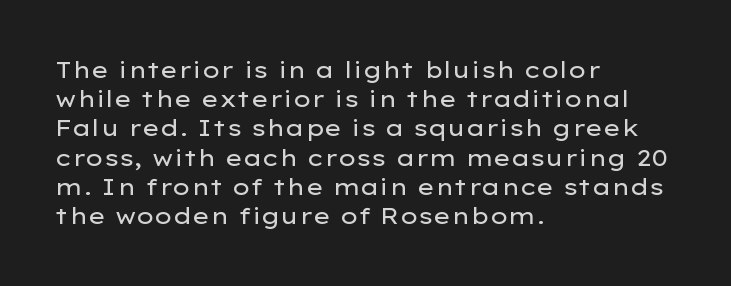
Q: Is the text bold? A: No.
Q: Is the text italic (slanted)? A: No, it is upright.
Q: Is the text underlined? A: No.
Q: How is the paragraph aligned? A: Left-aligned.
Q: Is the spacing between letters normal or unusually wide? A: Normal.
Q: Is the spacing between lines tight, normal or loose? A: Normal.
